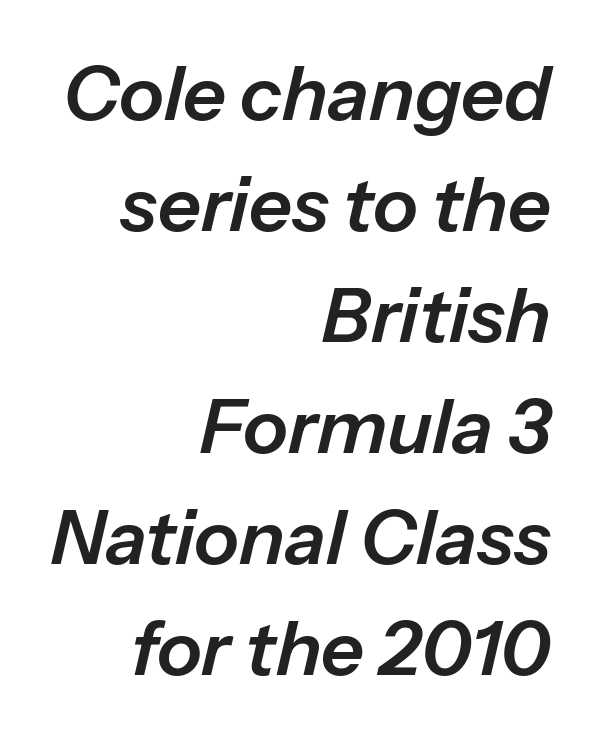
The image shows 75 px text type, italic (leaning right); set right-aligned, normal line spacing (1.48x), normal letter spacing, not underlined; low stroke contrast and a medium x-height.
